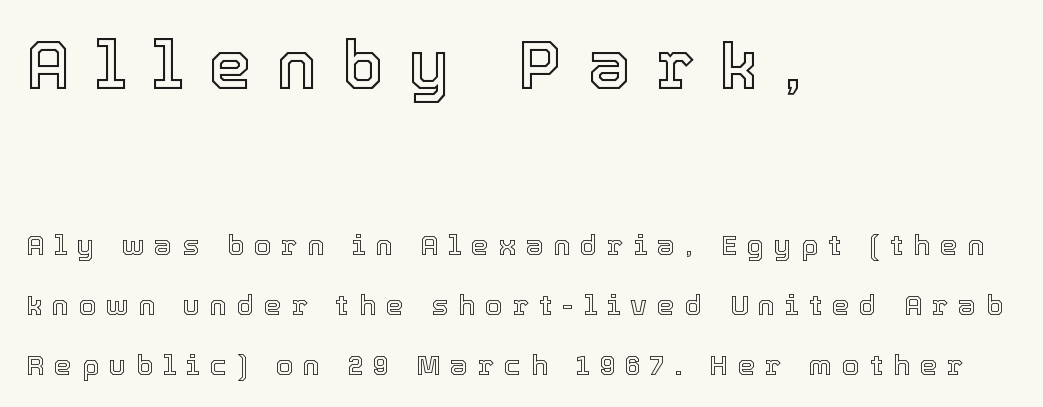
Q: Is the text italic (slanted)? A: No, it is upright.
Q: Is the text underlined? A: No.
Q: How is the paragraph aligned? A: Left-aligned.
Q: Is the spacing between letters normal or unusually wide? A: Unusually wide.
Q: Is the spacing between lines tight, normal or loose? A: Loose.
Q: Which block of text is set in a larger size, the first (top) or the second (bottom)? A: The first (top) one.
Q: Width (condensed, normal, or wide)? A: Normal.
Q: x-height? A: Medium.
Q: Monospaced? A: No.
